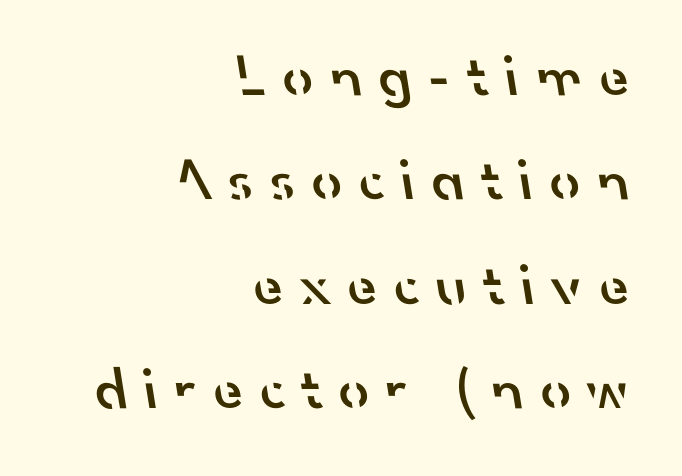
The image shows 60 px semibold sans-serif type; set right-aligned, line spacing 1.74x, unusually wide letter spacing (+0.28 em), not underlined; low stroke contrast and a small x-height.
